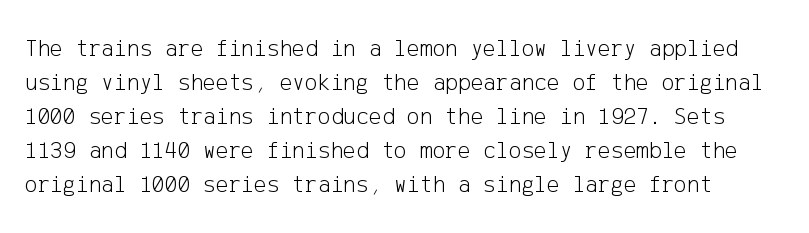
Honestly, the row spacing looks completely unremarkable. Does extra space separate the letters? No, they use regular spacing. Bare-footed words on every line. A light-to-regular cut is what we see here.
